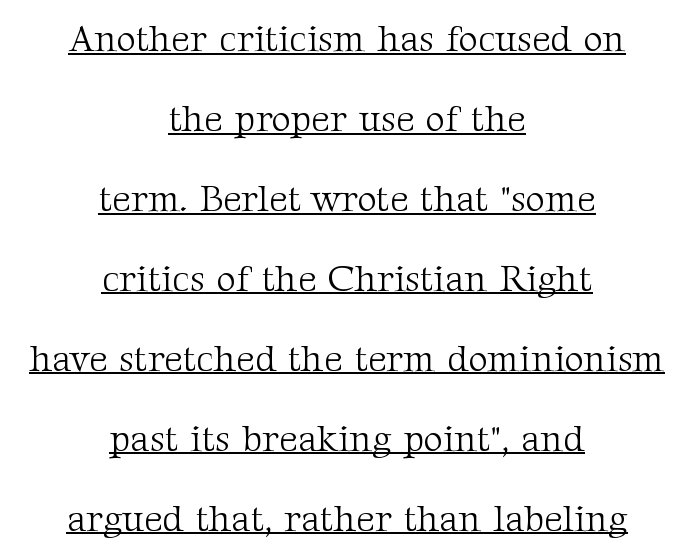
Q: Is the text bold? A: No.
Q: Is the text italic (slanted)? A: No, it is upright.
Q: Is the typeface a serif or a sans-serif typeface? A: Serif.
Q: Is the text underlined? A: Yes.
Q: How is the paragraph aligned? A: Centered.
Q: Is the spacing between letters normal or unusually wide? A: Normal.
Q: Is the spacing between lines tight, normal or loose? A: Loose.
Q: Width (condensed, normal, or wide)? A: Normal.
Q: Stroke contrast? A: Medium.
Q: x-height? A: Medium.
Q: Monospaced? A: No.
